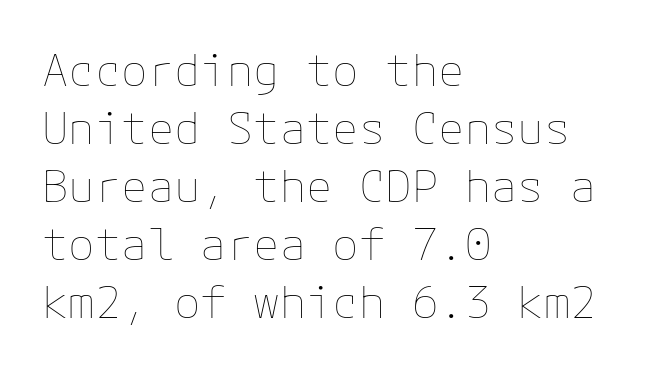
Q: Is the text bold? A: No.
Q: Is the text italic (slanted)? A: No, it is upright.
Q: Is the text underlined? A: No.
Q: How is the paragraph aligned? A: Left-aligned.
Q: Is the spacing between letters normal or unusually wide? A: Normal.
Q: Is the spacing between lines tight, normal or loose? A: Normal.
Q: Width (condensed, normal, or wide)? A: Normal.
Q: Stroke contrast? A: Low.
Q: x-height? A: Medium.
